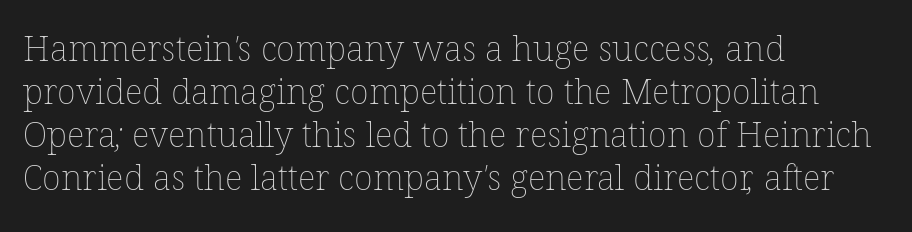
{"bold": "no", "weight": "thin", "width": "normal", "stroke_contrast": "low", "x_height": "medium", "monospaced": "no", "underline": "no", "align": "left", "line_spacing_ratio": 1.23, "letter_spacing": "normal", "letter_spacing_em": 0.0, "glyph_px": 35}
